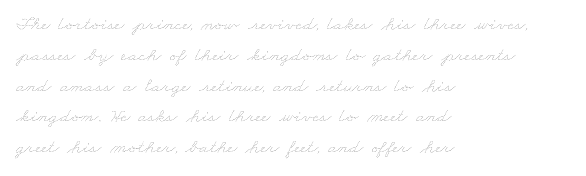
The image shows 20 px text type; set left-aligned, normal line spacing (1.54x), normal letter spacing, not underlined.
